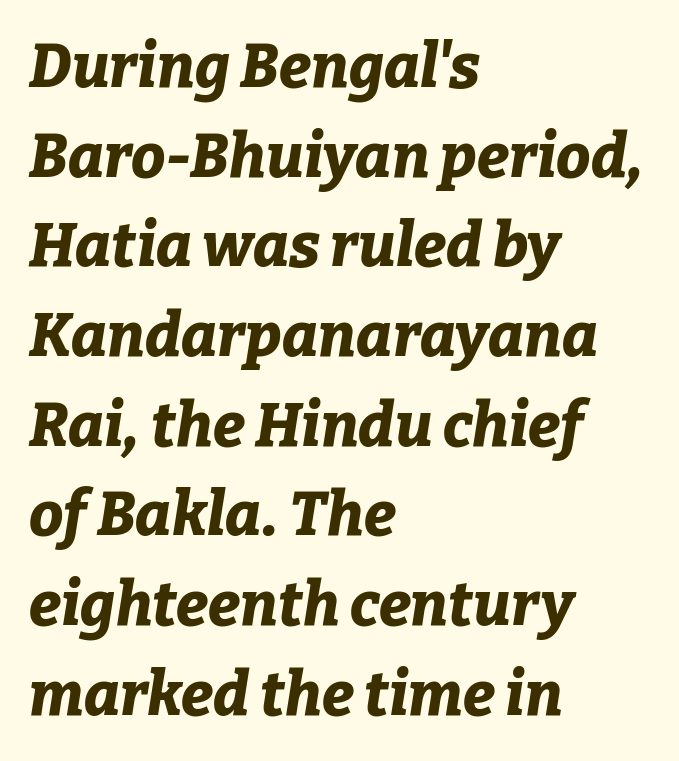
{"italic": "yes", "lean": "right", "slant_degrees": 9, "bold": "yes", "weight": "bold", "width": "normal", "stroke_contrast": "low", "x_height": "medium", "monospaced": "no", "underline": "no", "align": "left", "line_spacing": "normal", "line_spacing_ratio": 1.47, "letter_spacing": "normal", "letter_spacing_em": 0.0, "glyph_px": 61}
